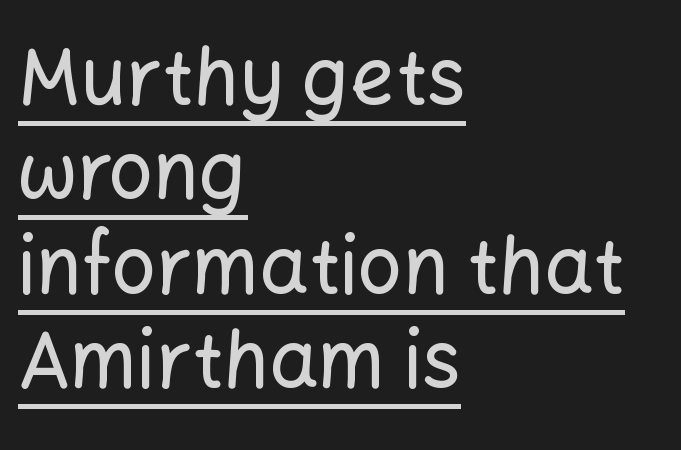
Typographically, this falls in the sans-serif category. Students, observe the line beneath the letters — that is underlining. Each letter keeps its own natural width here, so spacing adapts to shape. The gaps between neighbouring characters are ordinary and unremarkable.
